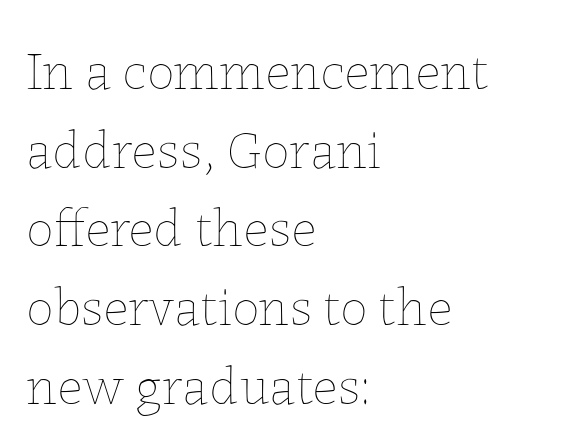
The image shows 55 px thin type, upright; set left-aligned, normal line spacing (1.43x), normal letter spacing, not underlined; low stroke contrast and a medium x-height.
